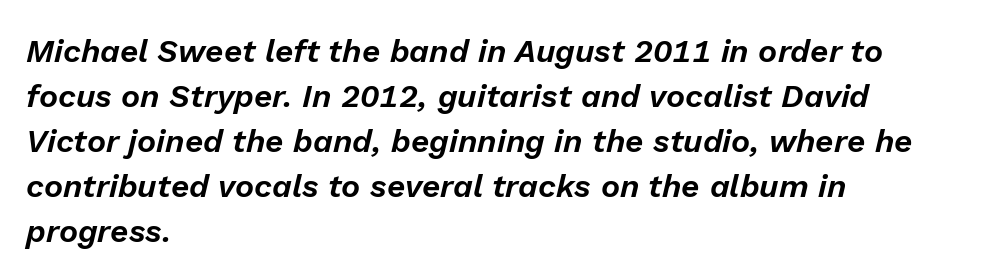
The image shows 32 px text type, italic (leaning right); set left-aligned, normal line spacing (1.41x), normal letter spacing, not underlined; low stroke contrast and a medium x-height.
